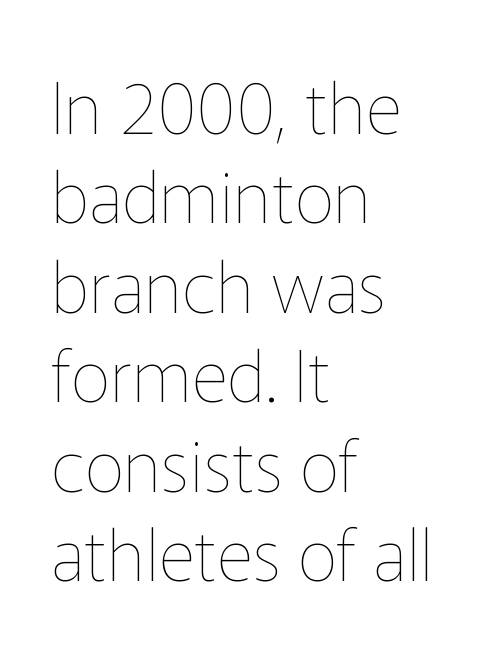
The image shows 71 px thin type, upright; set left-aligned, normal line spacing (1.26x), normal letter spacing, not underlined; low stroke contrast and a medium x-height.
